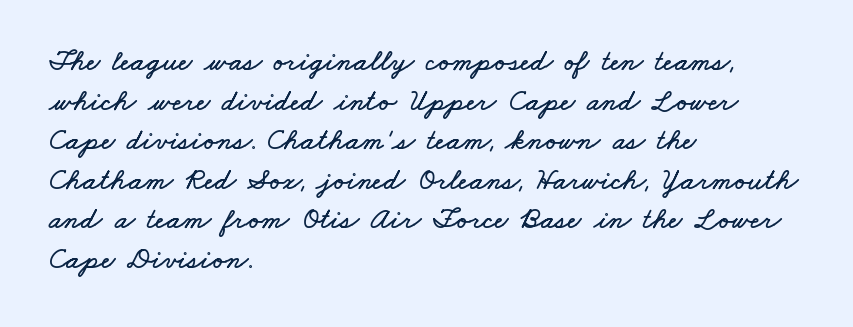
{"width": "wide", "stroke_contrast": "low", "x_height": "small", "monospaced": "no", "underline": "no", "align": "left", "line_spacing": "normal", "line_spacing_ratio": 1.32, "letter_spacing": "normal", "letter_spacing_em": 0.0, "glyph_px": 30}
